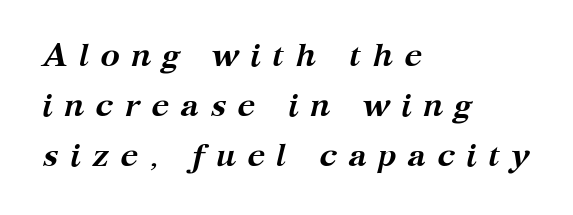
Q: Is the text bold? A: Yes.
Q: Is the text italic (slanted)? A: Yes, it leans right by about 12 degrees.
Q: Is the typeface a serif or a sans-serif typeface? A: Serif.
Q: Is the text underlined? A: No.
Q: How is the paragraph aligned? A: Left-aligned.
Q: Is the spacing between letters normal or unusually wide? A: Unusually wide.
Q: Is the spacing between lines tight, normal or loose? A: Normal.
Q: Width (condensed, normal, or wide)? A: Normal.
Q: Stroke contrast? A: Medium.
Q: x-height? A: Medium.
Q: Monospaced? A: No.
